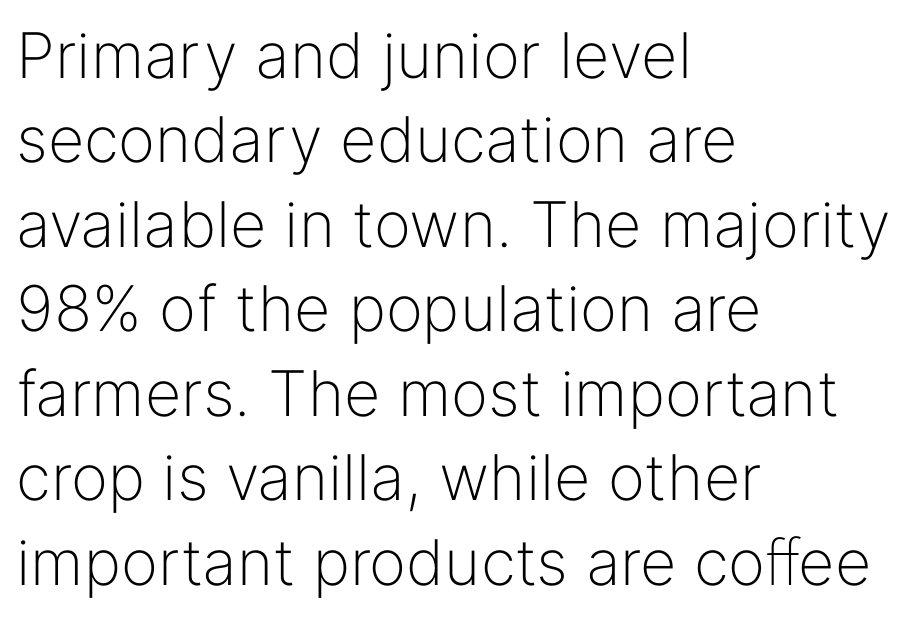
The image shows 63 px light sans-serif type, upright; set left-aligned, normal line spacing (1.34x), normal letter spacing, not underlined; low stroke contrast and a medium x-height.
